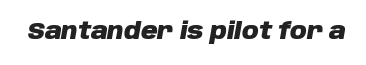
{"italic": "yes", "lean": "right", "slant_degrees": 10, "bold": "yes", "underline": "no", "letter_spacing": "normal", "letter_spacing_em": 0.0, "glyph_px": 23}
